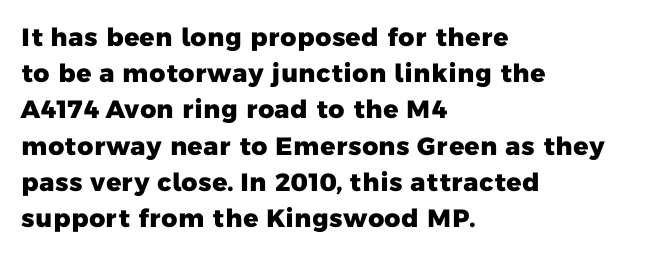
Q: Is the text bold? A: Yes.
Q: Is the text underlined? A: No.
Q: How is the paragraph aligned? A: Left-aligned.
Q: Is the spacing between letters normal or unusually wide? A: Normal.
Q: Is the spacing between lines tight, normal or loose? A: Normal.
